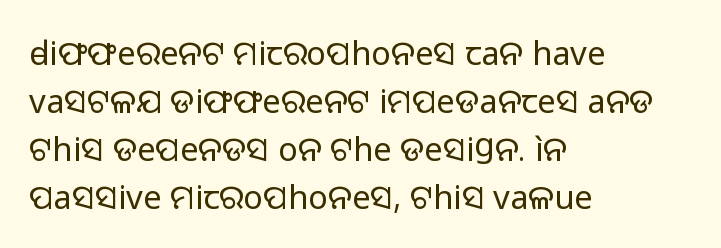
Q: Is the text bold? A: No.
Q: Is the text italic (slanted)? A: No, it is upright.
Q: Is the typeface a serif or a sans-serif typeface? A: Sans-serif.
Q: Is the text underlined? A: No.
Q: How is the paragraph aligned? A: Left-aligned.
Q: Is the spacing between letters normal or unusually wide? A: Normal.
Q: Is the spacing between lines tight, normal or loose? A: Normal.
Q: Width (condensed, normal, or wide)? A: Normal.
Q: Stroke contrast? A: Low.
Q: x-height? A: Medium.
Q: Monospaced? A: No.
